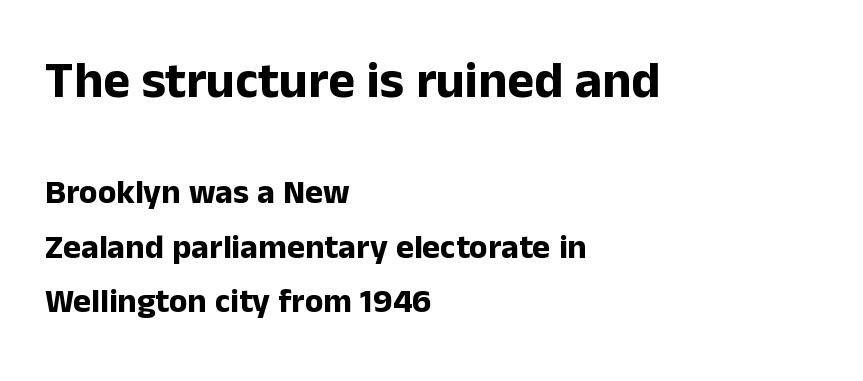
Compare the two chunks: the upper has the greater cap height. Set as a true bold cut, around the 700 mark. You could not count columns in this text — the font is proportionally spaced. The passage shown is not underscored anywhere.
